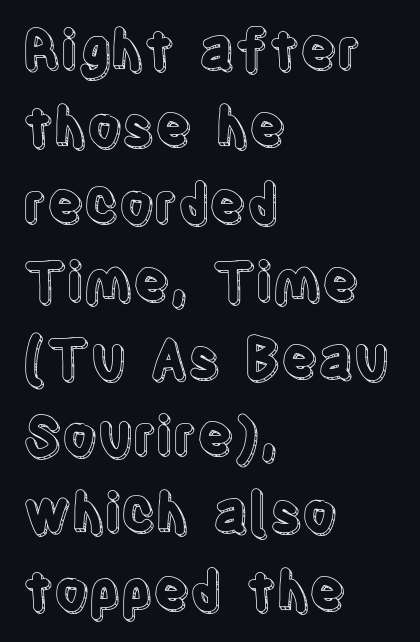
{"italic": "no", "width": "condensed", "x_height": "large", "monospaced": "no", "underline": "no", "align": "left", "line_spacing": "normal", "line_spacing_ratio": 1.43, "letter_spacing": "normal", "letter_spacing_em": 0.0, "glyph_px": 54}
